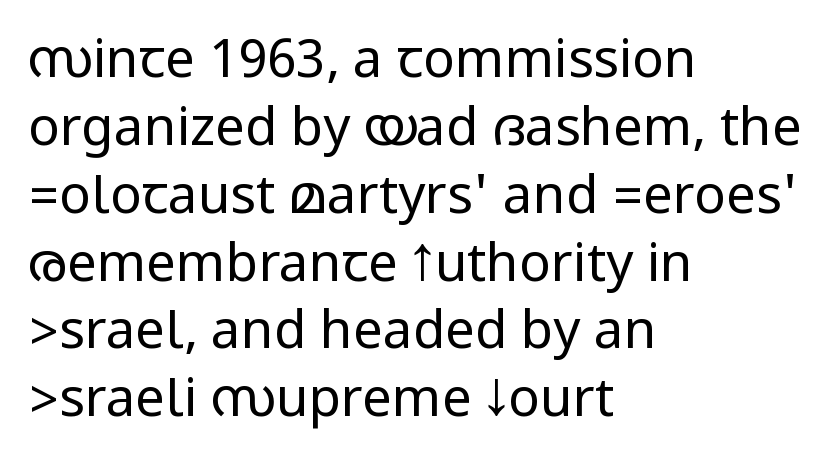
A sans-serif font was chosen for this passage. Caption: face not bold, strokes unweighted. Horizontal bands of white between lines are of average thickness. No word sits above an underline. Words appear dense and cohesive because spacing is normal. This is roman type, the default non-slanted kind.
